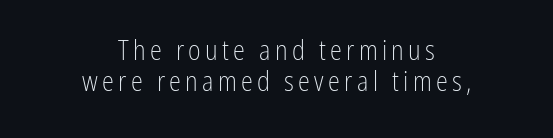
{"italic": "no", "bold": "no", "underline": "no", "align": "center", "line_spacing_ratio": 1.16, "glyph_px": 27}
